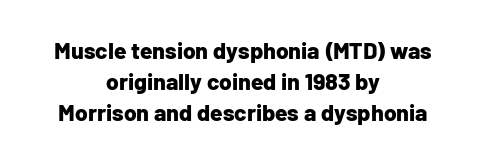
Q: Is the text bold? A: Yes.
Q: Is the text italic (slanted)? A: No, it is upright.
Q: Is the text underlined? A: No.
Q: How is the paragraph aligned? A: Centered.
Q: Is the spacing between letters normal or unusually wide? A: Normal.
Q: Is the spacing between lines tight, normal or loose? A: Normal.
